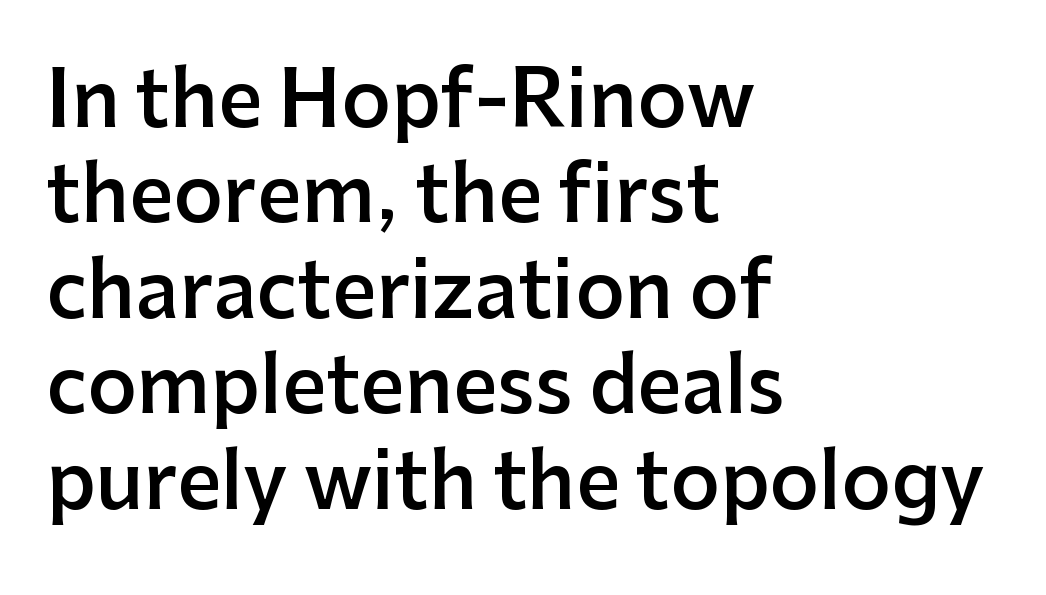
{"serif": "no", "italic": "no", "bold": "semi", "weight": "semibold", "width": "normal", "stroke_contrast": "low", "x_height": "medium", "monospaced": "no", "underline": "no", "align": "left", "line_spacing_ratio": 1.24, "letter_spacing": "normal", "letter_spacing_em": 0.0, "glyph_px": 77}
